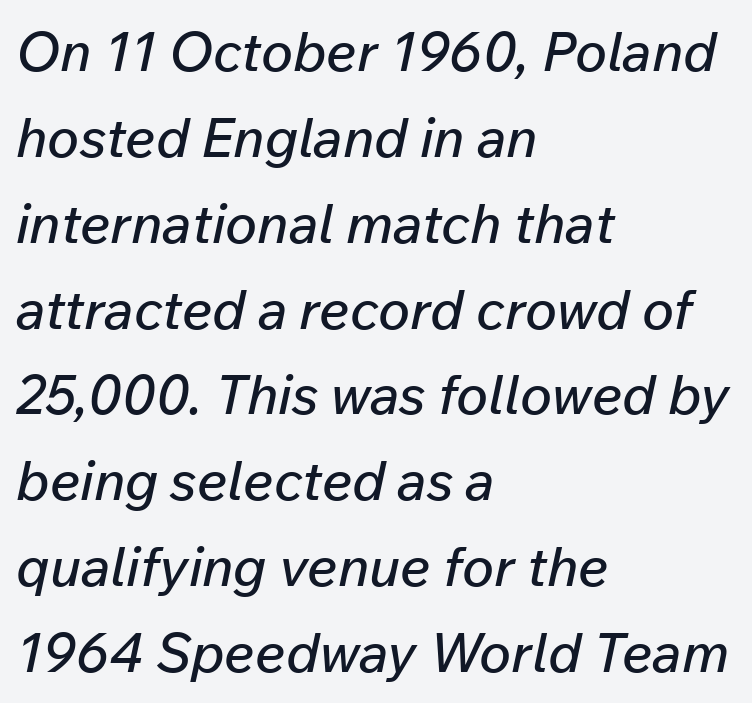
Nothing unusual about the tracking: characters are spaced as the font intends. The rendering uses natural spacing where letterforms have individual widths. Normally led — the rows are evenly, conventionally spaced. Observe the lean: these are italic letterforms. Which margin do the lines hug? The left one — the right edge is uneven. Nobody drew a line under any word here.
